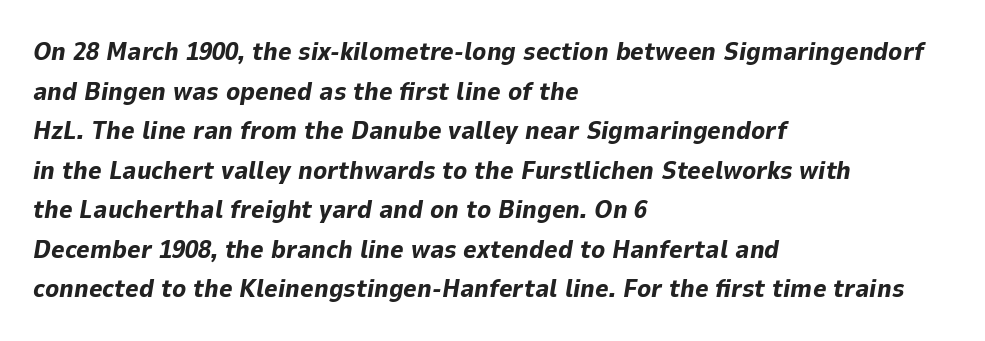
The image shows 26 px bold type, italic (leaning right); set left-aligned, normal line spacing (1.52x), normal letter spacing, not underlined.
